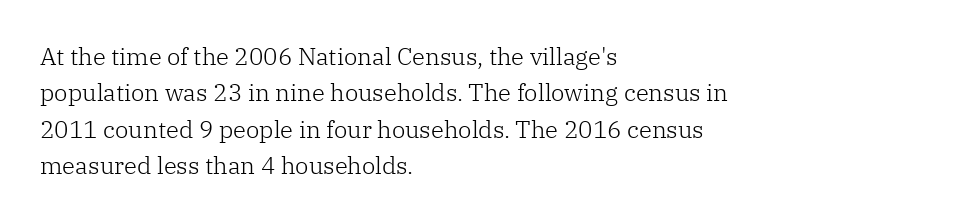
The foot of each line stays bare and open. These lines stack with their left ends in a neat column. Italic: no, the glyphs are upright roman. These lines sit exactly where default settings would place them.
